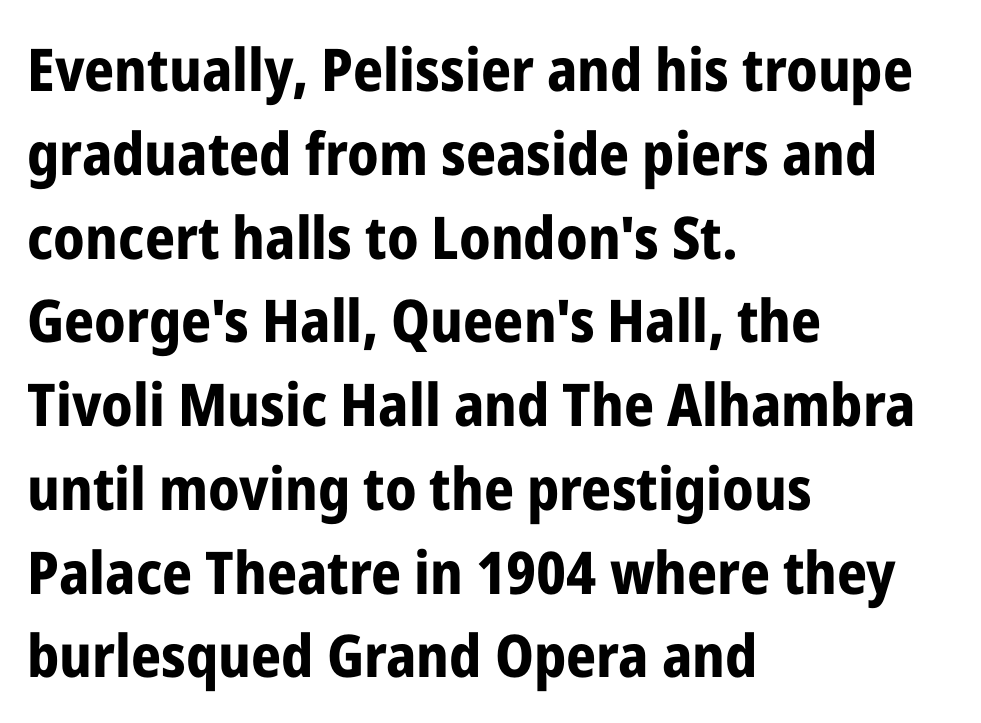
Q: Is the text bold? A: Yes.
Q: Is the text italic (slanted)? A: No, it is upright.
Q: Is the typeface a serif or a sans-serif typeface? A: Sans-serif.
Q: Is the text underlined? A: No.
Q: How is the paragraph aligned? A: Left-aligned.
Q: Is the spacing between letters normal or unusually wide? A: Normal.
Q: Is the spacing between lines tight, normal or loose? A: Normal.
Q: Width (condensed, normal, or wide)? A: Condensed.
Q: Stroke contrast? A: Low.
Q: x-height? A: Medium.
Q: Monospaced? A: No.
